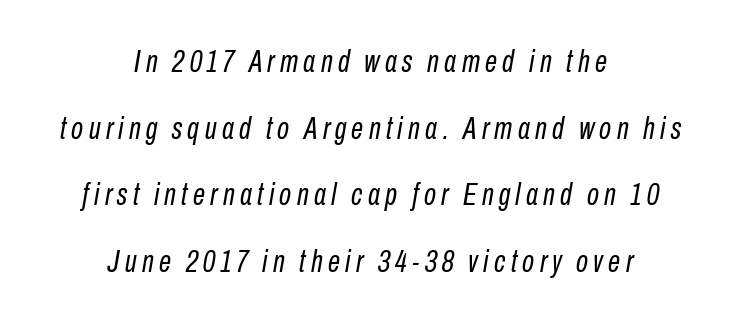
The image shows 31 px regular-weight, condensed type, italic (leaning right); set centered, loose line spacing (2.15x), not underlined; low stroke contrast and a medium x-height.
